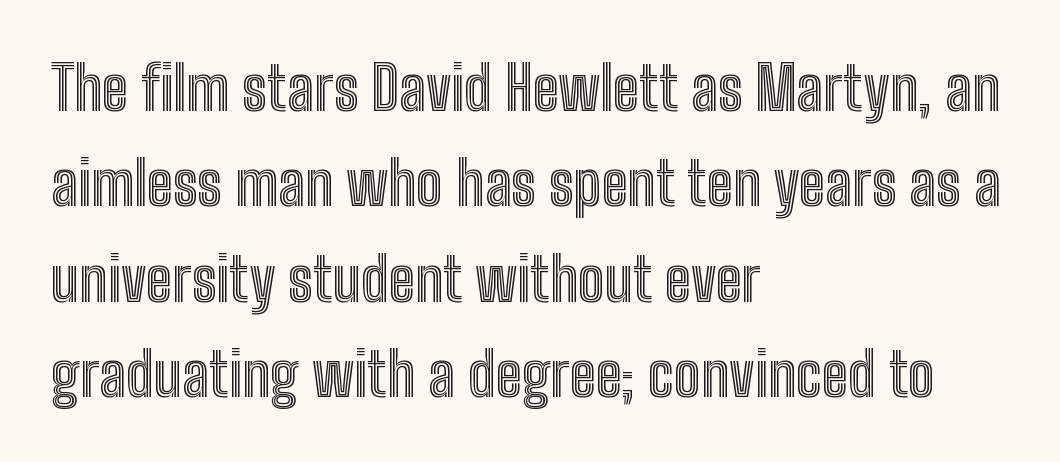
If you drew a ruler down the left edge, every line would touch it. The gaps between neighbouring characters are ordinary and unremarkable. This is roman type, the default non-slanted kind. The specimen omits any rule beneath the text block's lines. Each letter keeps its own natural width here, so spacing adapts to shape.
